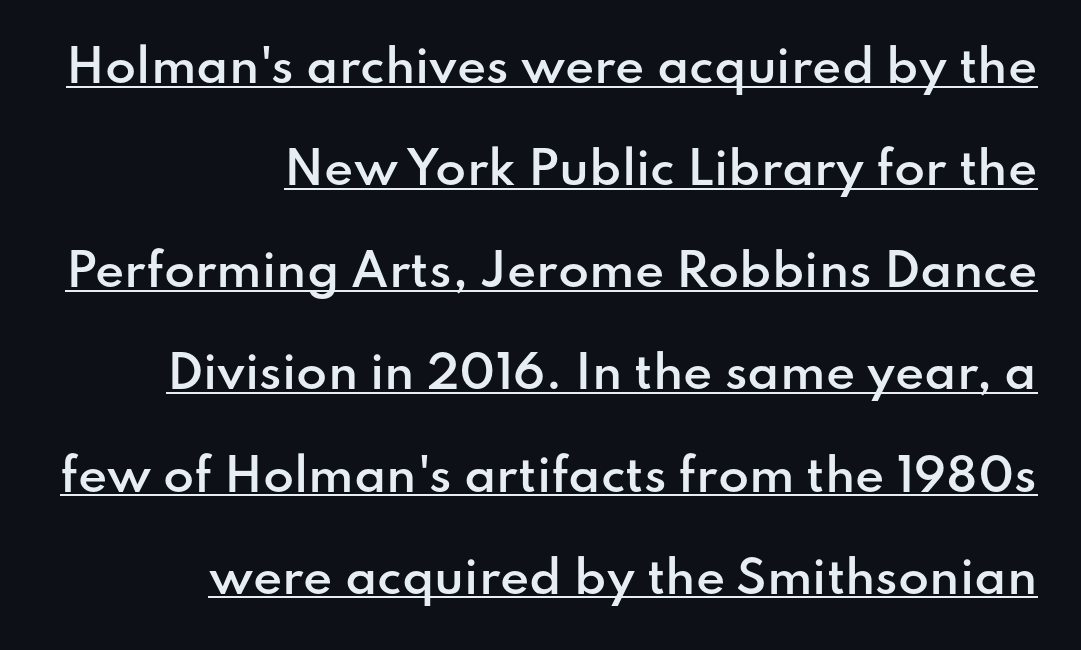
Between one letter and the next there's only the usual sliver of space. Underlined type. These lines are set flush right with a ragged left edge. Stems and bowls a touch heavier than normal — semibold. Font category for this specimen: sans-serif.
